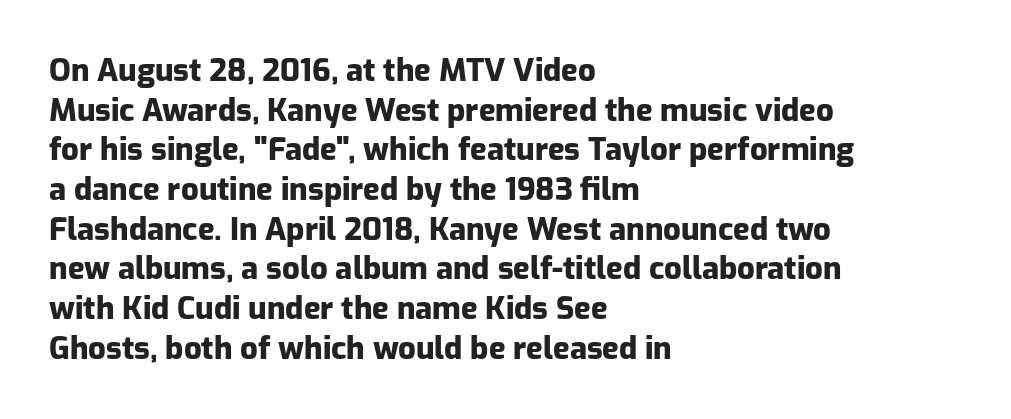
Q: Is the text bold? A: Yes.
Q: Is the text italic (slanted)? A: No, it is upright.
Q: Is the typeface a serif or a sans-serif typeface? A: Sans-serif.
Q: Is the text underlined? A: No.
Q: How is the paragraph aligned? A: Left-aligned.
Q: Is the spacing between letters normal or unusually wide? A: Normal.
Q: Is the spacing between lines tight, normal or loose? A: Normal.
Q: Width (condensed, normal, or wide)? A: Normal.
Q: Stroke contrast? A: Low.
Q: x-height? A: Medium.
Q: Monospaced? A: No.
